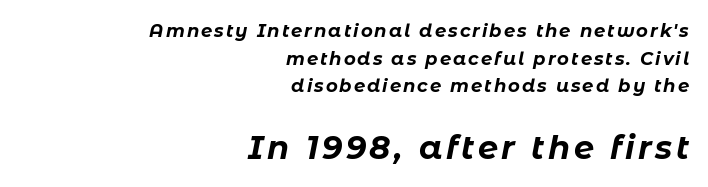
The rag falls on the left side of this text block. The specimen reads as italic at a glance. The strip under each line holds only bare page. The strokes are fattened all the way to bold. These two chunks differ in scale, with the bottom chunk taking the larger measure. Notice how descenders clear the ascenders below comfortably — that's standard leading.
